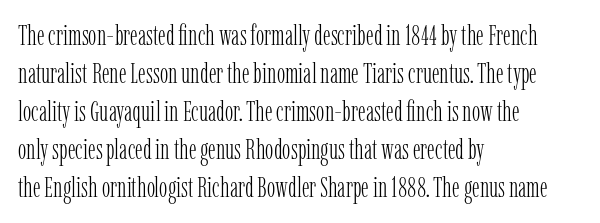
The image shows 28 px light, condensed serif type, upright; set left-aligned, normal line spacing (1.36x), normal letter spacing, not underlined; low stroke contrast and a medium x-height.
